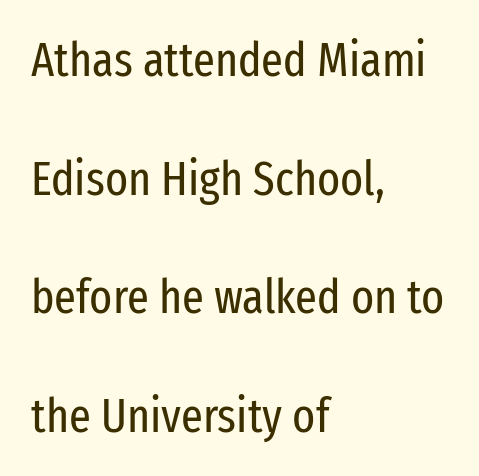
Decoration check: the copy has no underline. Each new line begins a long way beneath the previous one. The rendering anchors every line to the left-hand side. Weight: regular or lighter.
